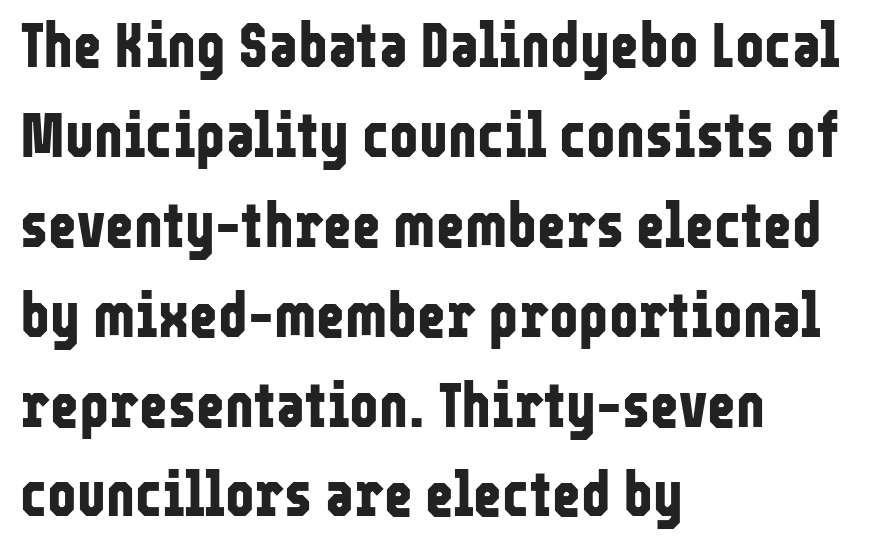
The image shows 62 px bold, condensed sans-serif type, upright; set left-aligned, normal line spacing (1.45x), normal letter spacing, not underlined; low stroke contrast and a medium x-height.
